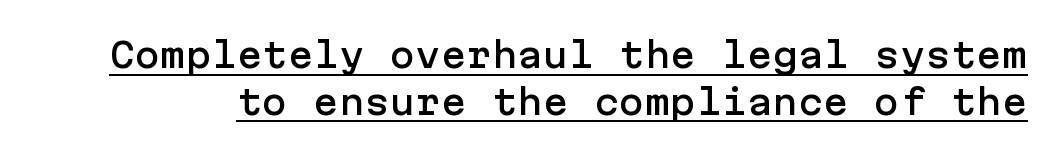
{"serif": "no", "italic": "no", "width": "normal", "stroke_contrast": "low", "x_height": "medium", "underline": "yes", "line_spacing": "normal", "line_spacing_ratio": 1.37, "letter_spacing": "normal", "letter_spacing_em": 0.0, "glyph_px": 34}
